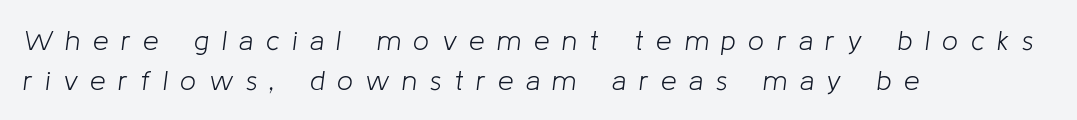
The image shows 28 px light type, italic (leaning right); set left-aligned, normal line spacing (1.43x), unusually wide letter spacing (+0.45 em), not underlined; low stroke contrast and a medium x-height.
